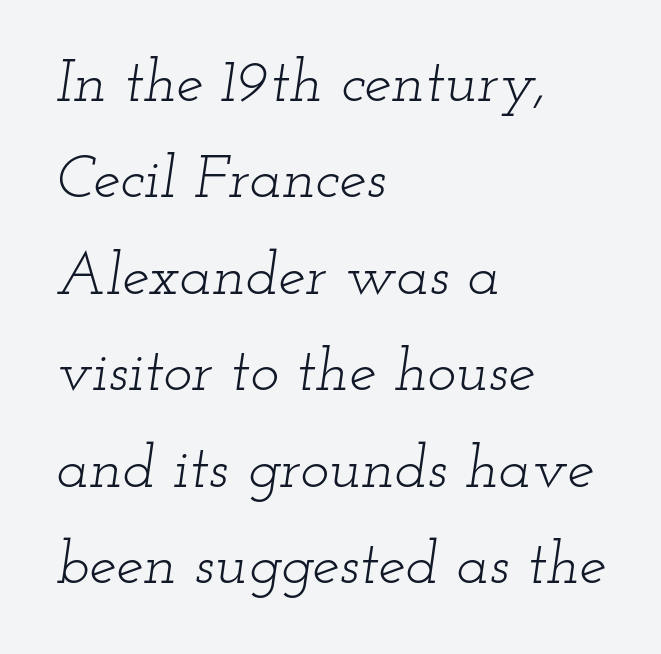
Q: Is the text bold? A: No.
Q: Is the text italic (slanted)? A: Yes, it leans right by about 12 degrees.
Q: Is the typeface a serif or a sans-serif typeface? A: Serif.
Q: Is the text underlined? A: No.
Q: How is the paragraph aligned? A: Left-aligned.
Q: Is the spacing between letters normal or unusually wide? A: Normal.
Q: Is the spacing between lines tight, normal or loose? A: Normal.
Q: Width (condensed, normal, or wide)? A: Wide.
Q: Stroke contrast? A: Low.
Q: x-height? A: Small.
Q: Monospaced? A: No.
